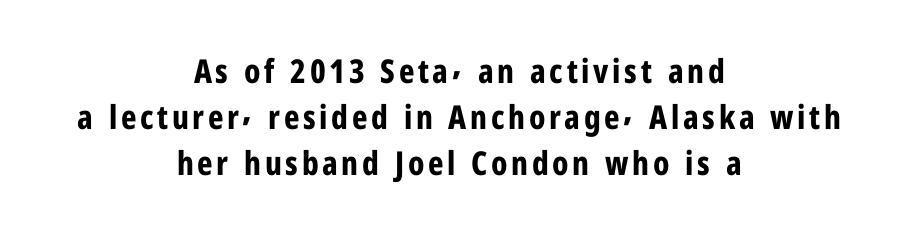
The image shows 33 px bold, condensed sans-serif type, upright; set centered, normal line spacing (1.39x), not underlined; low stroke contrast and a medium x-height.
